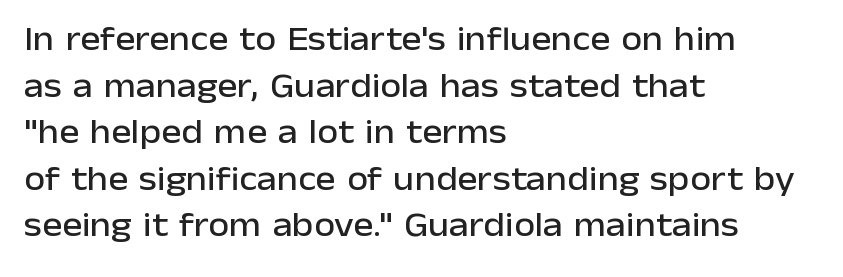
Horizontal alignment here is leftward, the default for most running prose. Interline gaps are of average width in this sample. Italic: no, the glyphs are upright roman. The typeface chosen for these lines omits serifs. Here the designer chose a conventional face with non-uniform glyph widths.
